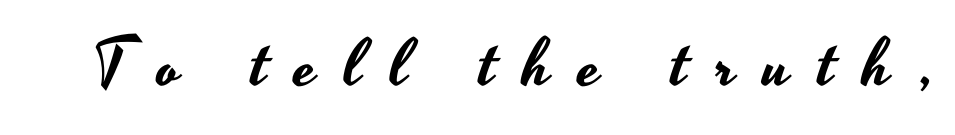
{"serif": "no", "width": "wide", "stroke_contrast": "low", "x_height": "small", "monospaced": "no", "underline": "no", "letter_spacing": "wide", "letter_spacing_em": 0.42, "glyph_px": 67}
